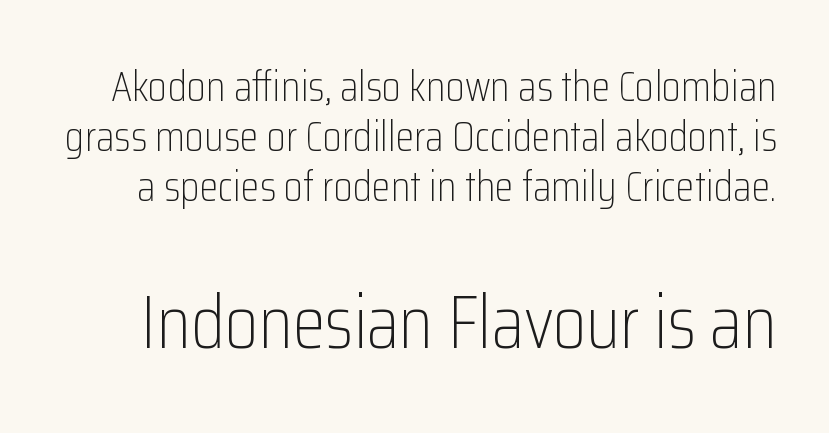
The image shows 75 px light, condensed sans-serif type, upright; set line spacing 1.16x, normal letter spacing, not underlined; the second (bottom) block is 1.74x larger; low stroke contrast and a medium x-height.
